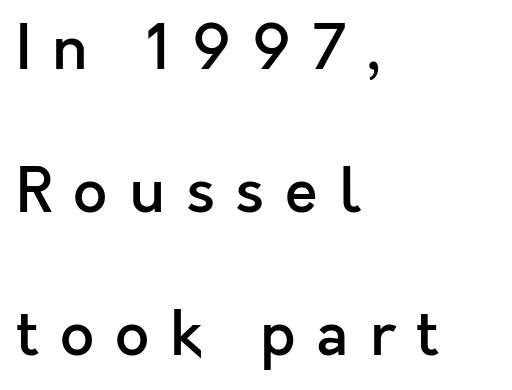
Spacing between characters has been opened up far beyond the box default. Descenders hang freely into open space. Note the varied advance widths — an 'i' is clearly narrower than an 'm'. The face used here is a semibold: visibly heavier than regular, lighter than bold.
